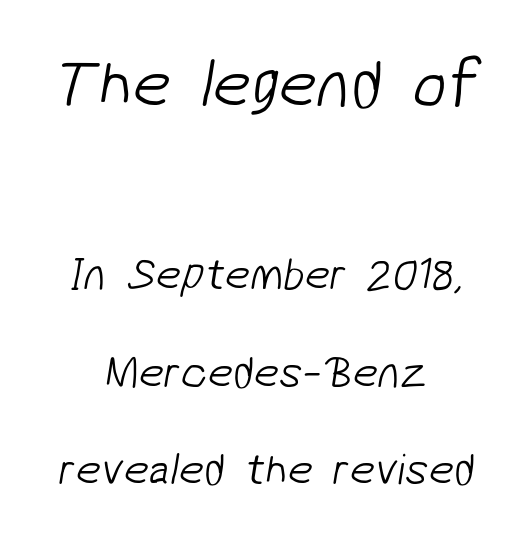
Has an underline been added? It has not. Vertical spacing — loose. Grotesque or geometric, the face here clearly has no serifs. Is the lower block the larger one? No — the upper block carries the bigger type. Compared with typical body copy, the letter spacing here is the same.
